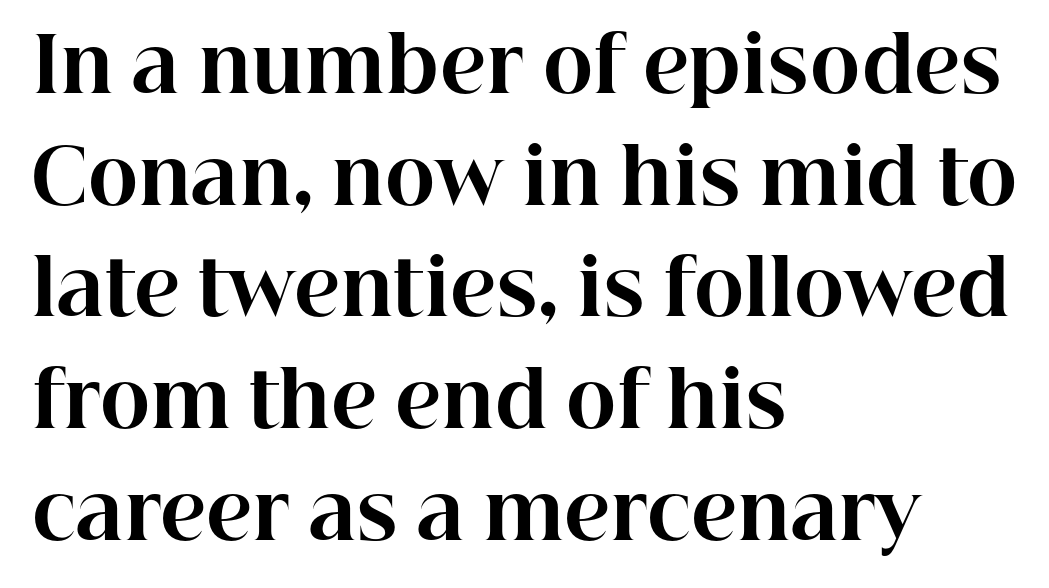
{"serif": "yes", "italic": "no", "bold": "yes", "weight": "bold", "width": "normal", "stroke_contrast": "high", "x_height": "medium", "monospaced": "no", "underline": "no", "align": "left", "line_spacing": "normal", "line_spacing_ratio": 1.47, "letter_spacing": "normal", "letter_spacing_em": 0.0, "glyph_px": 76}
